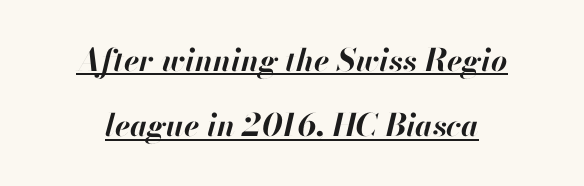
The image shows 31 px bold type, italic (leaning right); set centered, loose line spacing (2.11x), normal letter spacing, underlined; high stroke contrast and a small x-height.
